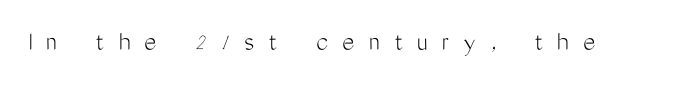
This is the regular roman posture of the typeface. Unlike a traditional serif, this face leaves its strokes unadorned. This sample has the flowing, uneven cadence of proportional lettering. Students, note that the glyphs here are deliberately spaced far apart. Weight: not bold — regular or lighter. This rendering features lettering with no underline.
